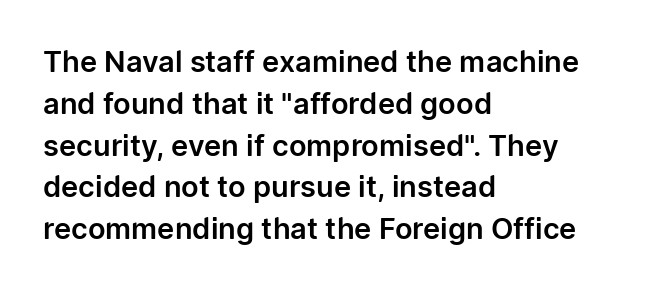
Q: Is the text italic (slanted)? A: No, it is upright.
Q: Is the typeface a serif or a sans-serif typeface? A: Sans-serif.
Q: Is the text underlined? A: No.
Q: How is the paragraph aligned? A: Left-aligned.
Q: Is the spacing between letters normal or unusually wide? A: Normal.
Q: Is the spacing between lines tight, normal or loose? A: Normal.
Q: Width (condensed, normal, or wide)? A: Normal.
Q: Stroke contrast? A: Low.
Q: x-height? A: Medium.
Q: Monospaced? A: No.
